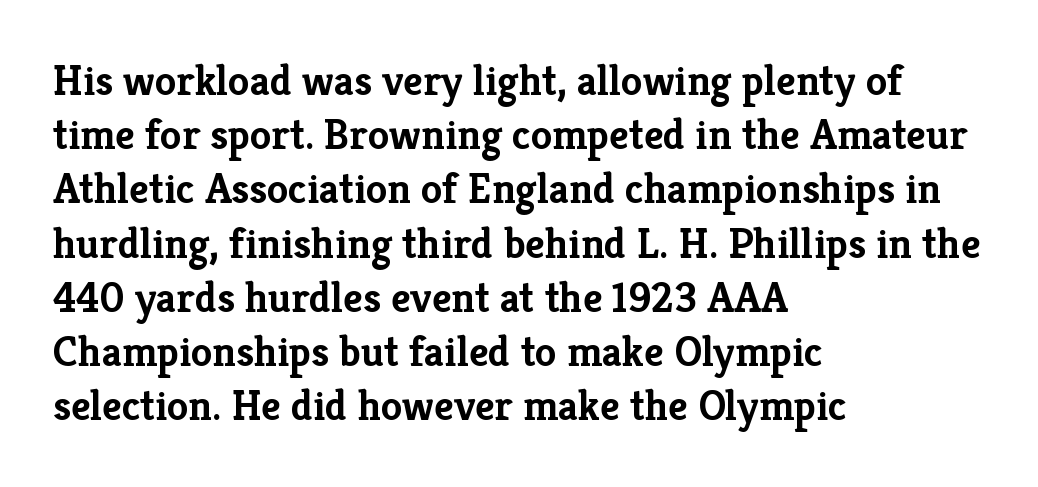
The vertical gap from one line to the next is medium. The face used here is proportionally spaced, like ordinary book or web type. A typesetter would label this face a serif. Descender tails drop into unmarked territory. Spacing between characters is what you'd get straight out of the box. Compared with an ordinary text face, these strokes are far heavier — a full bold.
